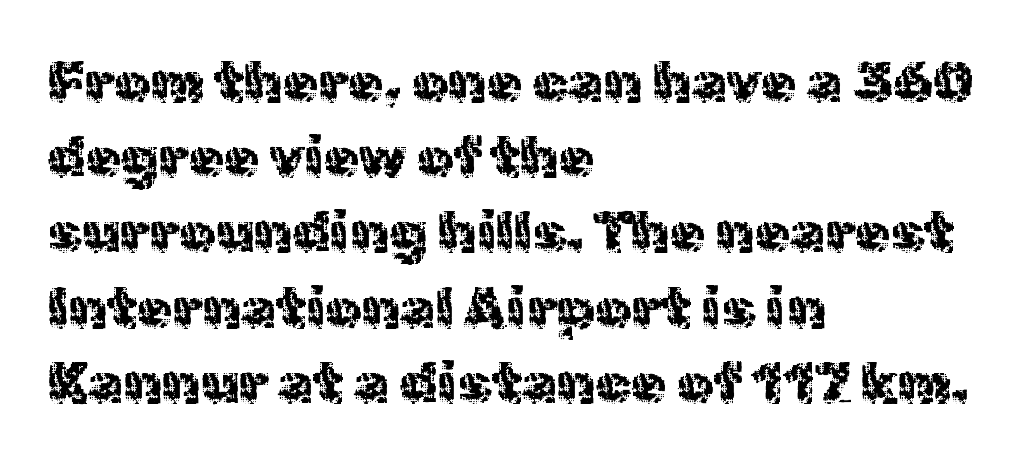
Notice how descenders clear the ascenders below comfortably — that's standard leading. Look at the bottom of the vertical strokes: they stop flat, with no serifs. How are the letters spaced? Ordinarily, with no added tracking. Varying glyph widths throughout — classic text-font behaviour.
